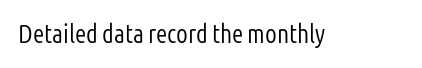
The image shows 26 px text type, upright; set normal letter spacing, not underlined.
